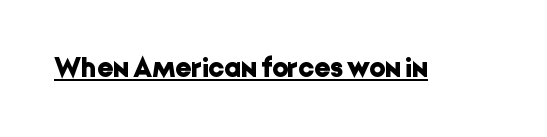
{"serif": "no", "italic": "no", "bold": "yes", "weight": "bold", "width": "normal", "stroke_contrast": "low", "x_height": "medium", "monospaced": "no", "underline": "yes", "letter_spacing": "normal", "letter_spacing_em": 0.0, "glyph_px": 28}
